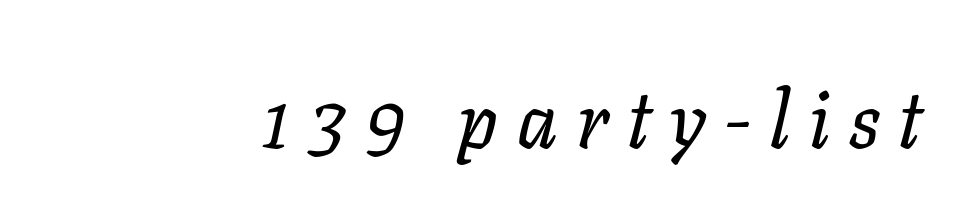
{"italic": "yes", "lean": "right", "slant_degrees": 11, "bold": "no", "weight": "regular", "width": "normal", "stroke_contrast": "low", "x_height": "medium", "monospaced": "no", "underline": "no", "letter_spacing": "wide", "letter_spacing_em": 0.23, "glyph_px": 79}
